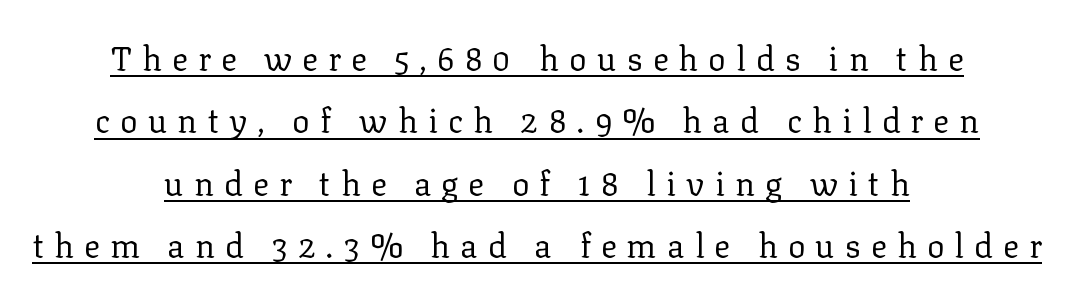
{"serif": "yes", "italic": "no", "bold": "no", "weight": "regular", "width": "normal", "stroke_contrast": "low", "x_height": "medium", "monospaced": "no", "underline": "yes", "align": "center", "line_spacing_ratio": 1.89, "letter_spacing": "wide", "letter_spacing_em": 0.31, "glyph_px": 33}
